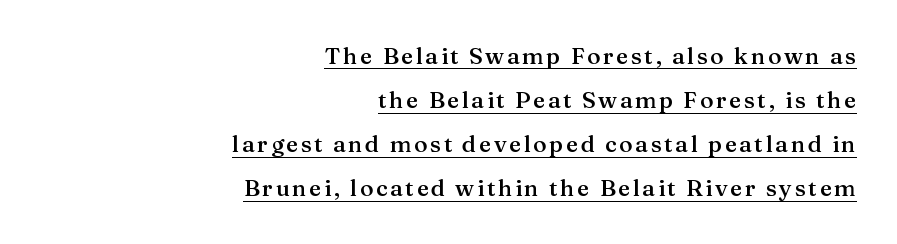
The image shows 23 px text type, upright; set right-aligned, loose line spacing (1.92x), underlined.
